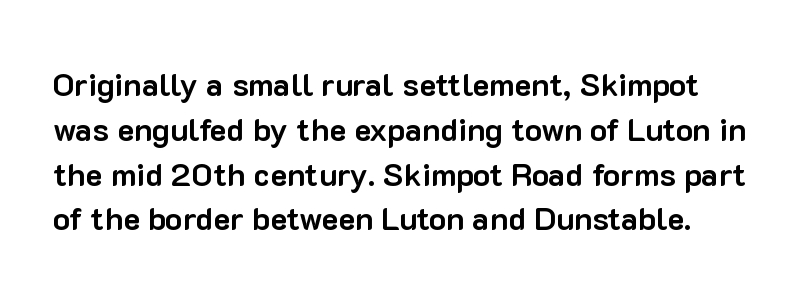
The image shows 32 px bold sans-serif type, upright; set normal line spacing (1.4x), normal letter spacing, not underlined; low stroke contrast and a medium x-height.
